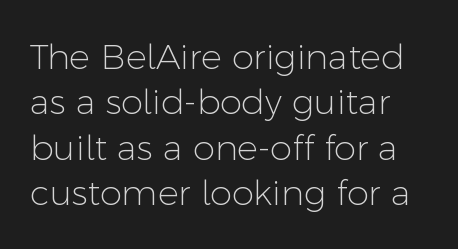
Q: Is the text bold? A: No.
Q: Is the text italic (slanted)? A: No, it is upright.
Q: Is the typeface a serif or a sans-serif typeface? A: Sans-serif.
Q: Is the text underlined? A: No.
Q: Is the spacing between letters normal or unusually wide? A: Normal.
Q: Is the spacing between lines tight, normal or loose? A: Normal.
Q: Width (condensed, normal, or wide)? A: Normal.
Q: Stroke contrast? A: Low.
Q: x-height? A: Medium.
Q: Monospaced? A: No.
